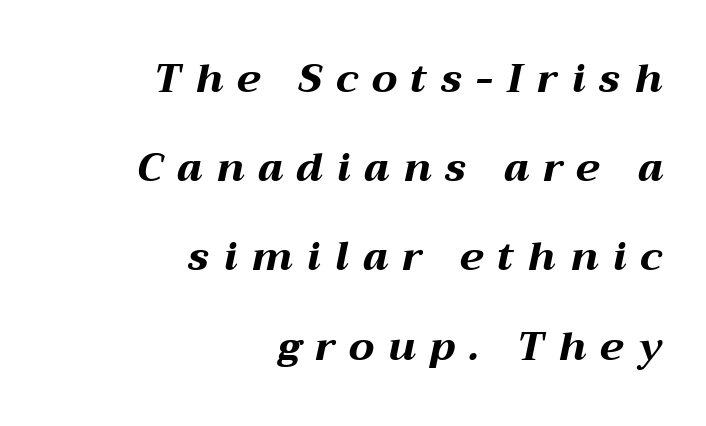
The image shows 40 px bold, wide type, italic (leaning right); set right-aligned, loose line spacing (2.23x), unusually wide letter spacing (+0.35 em), not underlined; medium stroke contrast and a medium x-height.
